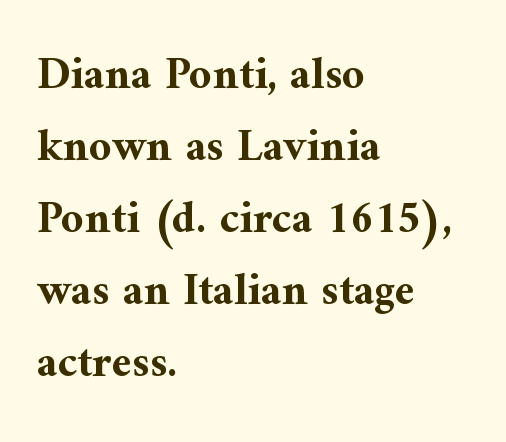
{"serif": "yes", "italic": "no", "bold": "yes", "weight": "bold", "width": "normal", "stroke_contrast": "medium", "x_height": "medium", "monospaced": "no", "underline": "no", "align": "left", "line_spacing": "normal", "line_spacing_ratio": 1.6, "letter_spacing": "normal", "letter_spacing_em": 0.0, "glyph_px": 45}
